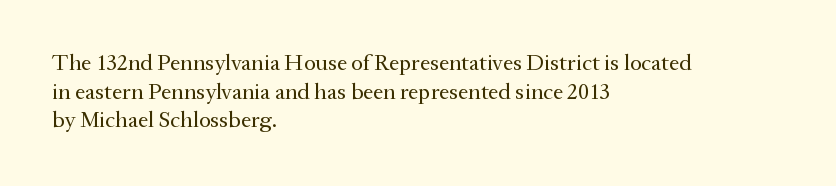
Q: Is the text bold? A: No.
Q: Is the text italic (slanted)? A: No, it is upright.
Q: Is the text underlined? A: No.
Q: How is the paragraph aligned? A: Left-aligned.
Q: Is the spacing between letters normal or unusually wide? A: Normal.
Q: Is the spacing between lines tight, normal or loose? A: Normal.
